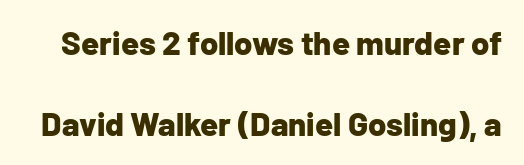
The image shows 33 px bold sans-serif type, upright; set loose line spacing (2.45x), normal letter spacing, not underlined; low stroke contrast and a medium x-height.
